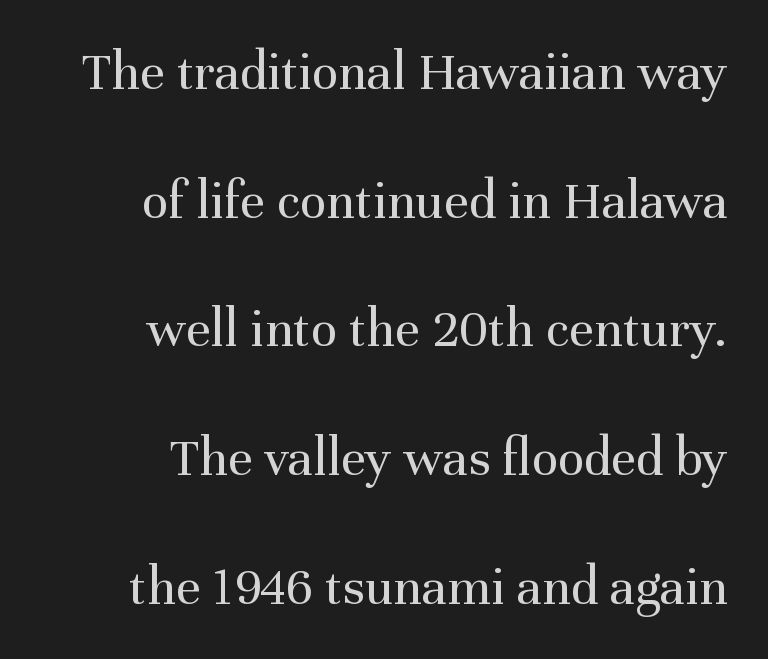
{"serif": "yes", "italic": "no", "bold": "no", "weight": "regular", "width": "normal", "stroke_contrast": "medium", "x_height": "medium", "monospaced": "no", "underline": "no", "align": "right", "line_spacing": "loose", "line_spacing_ratio": 2.34, "letter_spacing": "normal", "letter_spacing_em": 0.0, "glyph_px": 55}
